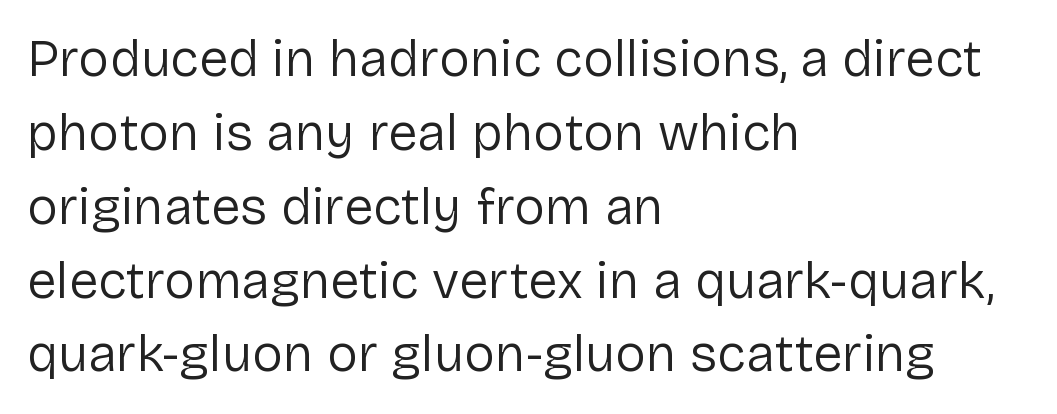
These lines are rendered in a variable-pitch font. In terms of leading, this rendering sits right in the middle. Beneath every word, the page is bare. In terms of posture, this sample is upright. Typographically, this falls in the sans-serif category.
